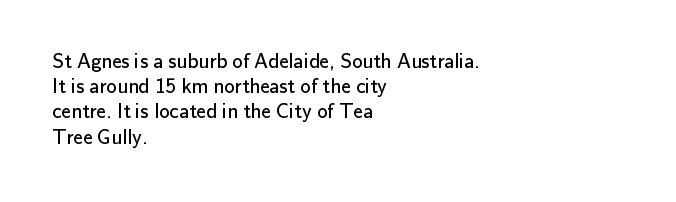
The letterforms sit shoulder to shoulder at normal distance. Typeset ragged right — the left edge is the straight one. The lettering holds an erect, upright posture throughout. Vertical stems look standard width or narrower in stroke. Beneath every word, the page is bare.
